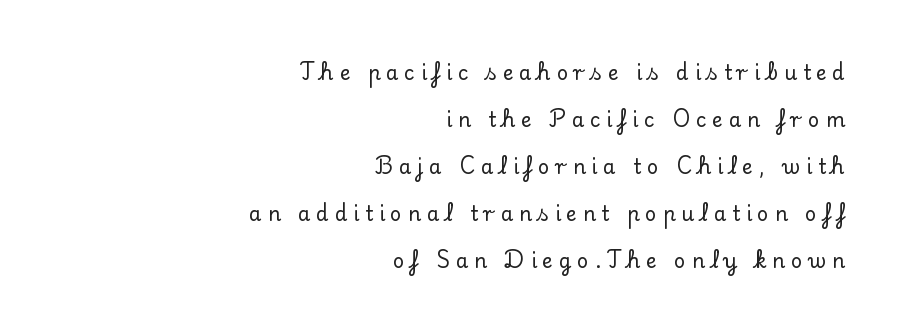
{"italic": "no", "underline": "no", "align": "right", "line_spacing": "loose", "line_spacing_ratio": 2.35, "letter_spacing": "wide", "letter_spacing_em": 0.29, "glyph_px": 20}
